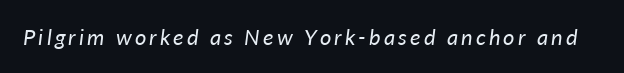
Honestly, there is no underline to notice here at all. Heft: none added — not bold. The typography opts for an oblique posture over an upright one.
